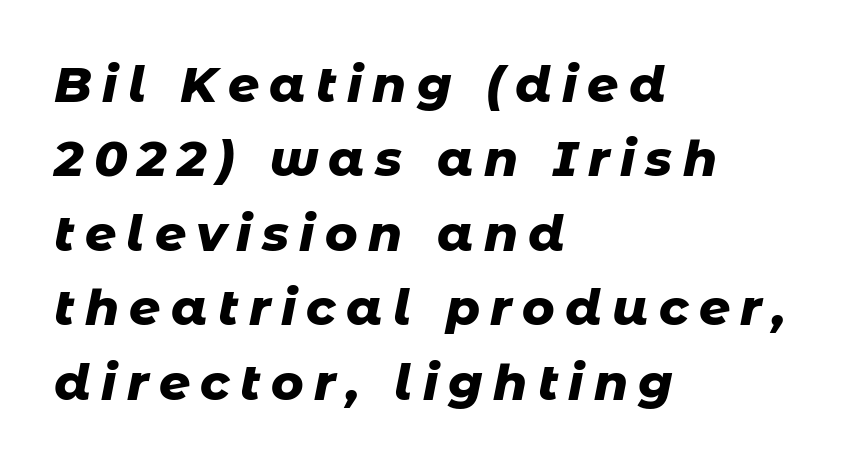
The image shows 49 px heavy type, italic (leaning right); set left-aligned, normal line spacing (1.52x), unusually wide letter spacing (+0.21 em), not underlined; low stroke contrast and a medium x-height.
